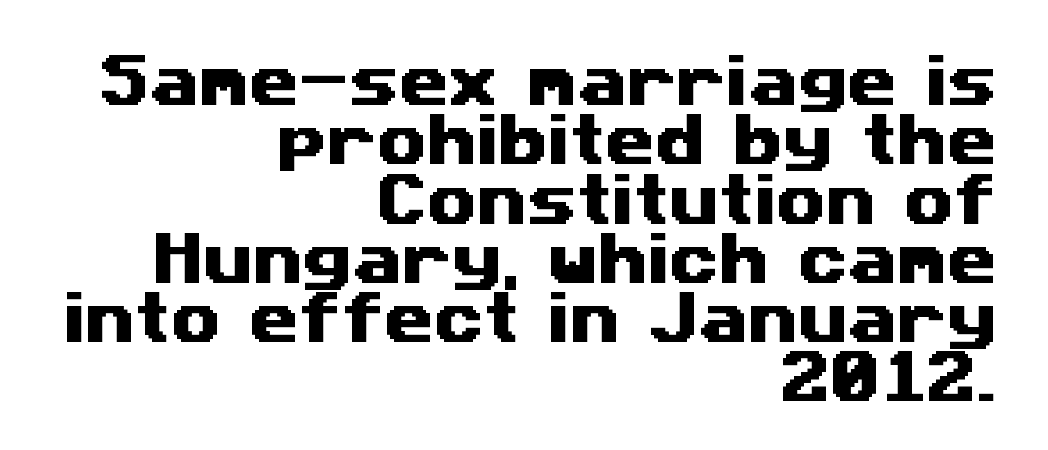
Q: Is the typeface a serif or a sans-serif typeface? A: Sans-serif.
Q: Is the text underlined? A: No.
Q: How is the paragraph aligned? A: Right-aligned.
Q: Is the spacing between letters normal or unusually wide? A: Normal.
Q: Is the spacing between lines tight, normal or loose? A: Tight.
Q: Width (condensed, normal, or wide)? A: Wide.
Q: Stroke contrast? A: Medium.
Q: x-height? A: Medium.
Q: Monospaced? A: No.
